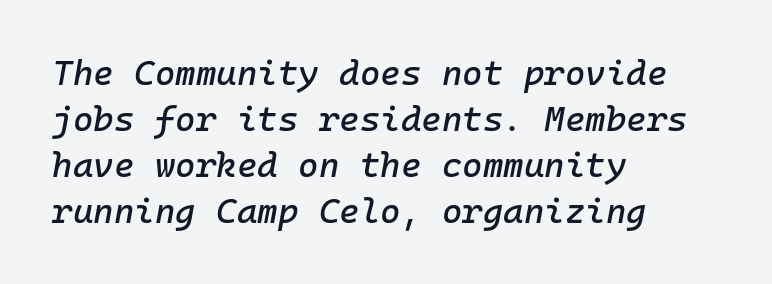
Q: Is the text italic (slanted)? A: Yes, it leans right by about 10 degrees.
Q: Is the text underlined? A: No.
Q: How is the paragraph aligned? A: Left-aligned.
Q: Is the spacing between letters normal or unusually wide? A: Normal.
Q: Is the spacing between lines tight, normal or loose? A: Normal.
Q: Width (condensed, normal, or wide)? A: Normal.
Q: Stroke contrast? A: Low.
Q: x-height? A: Medium.
Q: Monospaced? A: Yes.
